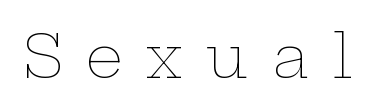
The image shows 60 px thin, wide type, upright; set unusually wide letter spacing (+0.39 em), not underlined; low stroke contrast and a medium x-height.
